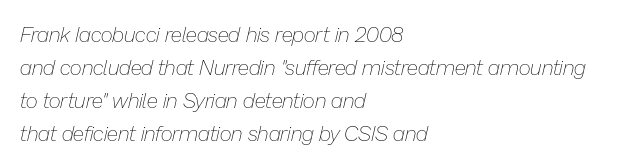
There is no visible air inserted between adjacent glyphs. The leading is moderate, giving the passage an even texture. Words float on clear page, feet unadorned. The glyphs look as if they've been sheared to an angle.
